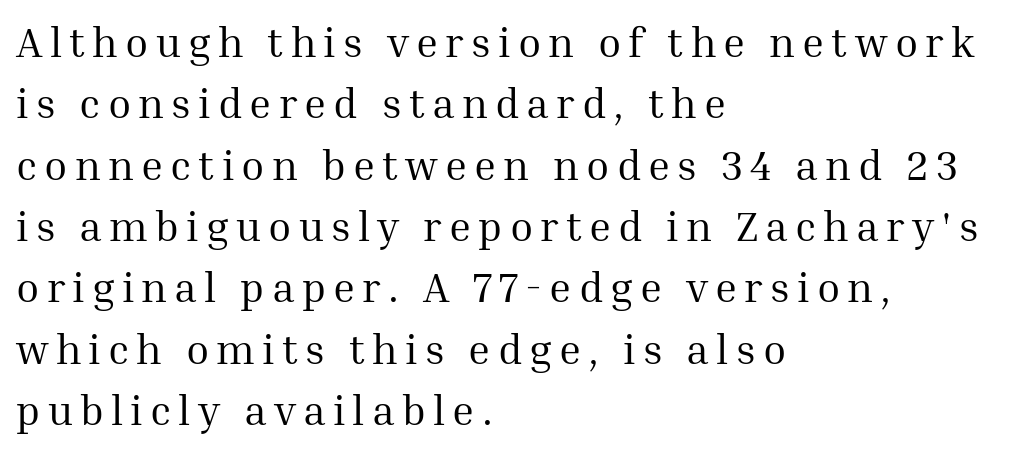
The image shows 42 px regular-weight serif type, upright; set left-aligned, normal line spacing (1.46x), not underlined; medium stroke contrast and a medium x-height.
